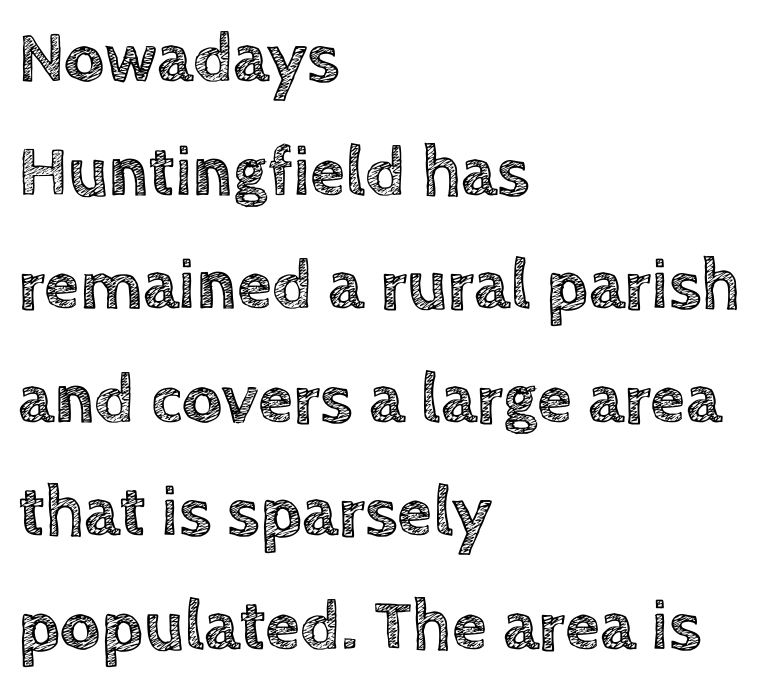
The image shows 71 px text type, upright; set left-aligned, normal line spacing (1.6x), normal letter spacing, not underlined; a large x-height.
